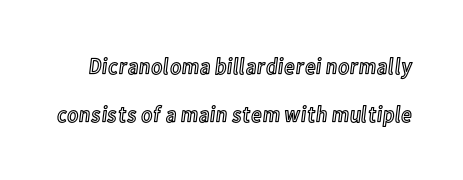
Q: Is the text italic (slanted)? A: Yes.
Q: Is the text underlined? A: No.
Q: Is the spacing between letters normal or unusually wide? A: Normal.
Q: Is the spacing between lines tight, normal or loose? A: Loose.
